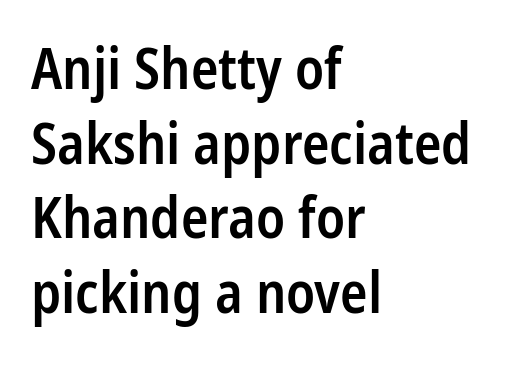
The image shows 57 px semibold, condensed sans-serif type, upright; set left-aligned, normal line spacing (1.31x), normal letter spacing, not underlined; low stroke contrast and a medium x-height.
